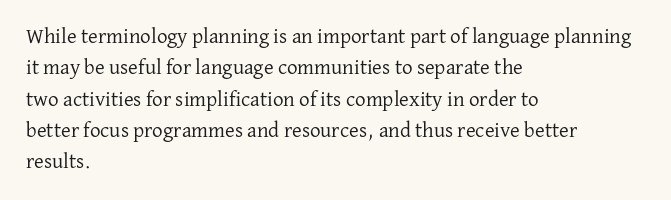
The image shows 21 px text type, upright; set left-aligned, normal line spacing (1.49x), normal letter spacing, not underlined.
